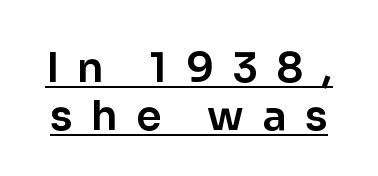
Q: Is the text italic (slanted)? A: No, it is upright.
Q: Is the typeface a serif or a sans-serif typeface? A: Sans-serif.
Q: Is the text underlined? A: Yes.
Q: Is the spacing between letters normal or unusually wide? A: Unusually wide.
Q: Width (condensed, normal, or wide)? A: Normal.
Q: Stroke contrast? A: Low.
Q: x-height? A: Medium.
Q: Monospaced? A: No.
